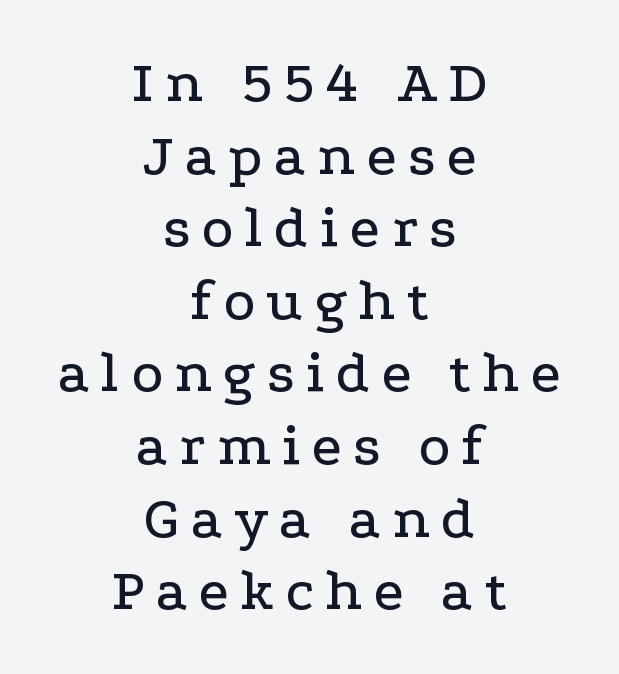
The rendering uses natural spacing where letterforms have individual widths. Layout note: lines centered. Plain, unruled lines of type. Is there any slant? The stems are plumb.
